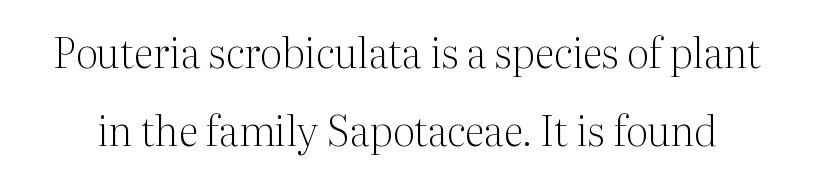
{"serif": "yes", "italic": "no", "bold": "no", "weight": "light", "width": "normal", "stroke_contrast": "medium", "x_height": "medium", "monospaced": "no", "underline": "no", "line_spacing": "loose", "line_spacing_ratio": 1.9, "letter_spacing": "normal", "letter_spacing_em": 0.0, "glyph_px": 41}
